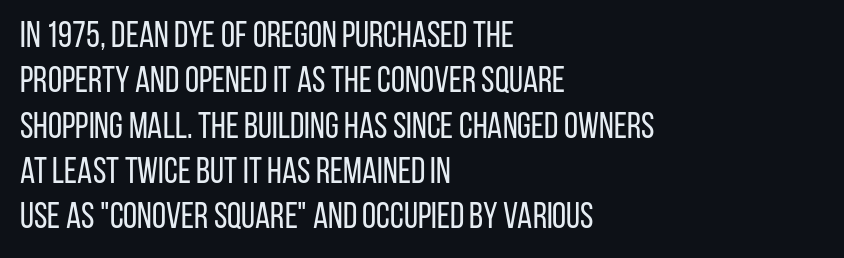
No feet cap the strokes, marking this as sans-serif type. The letters stand straight up with perfectly vertical stems. You could not count columns in this text — the font is proportionally spaced. The strip under each line holds only bare page. These lines stack with their left ends in a neat column. Tracking value appears to be zero — textbook default spacing.
